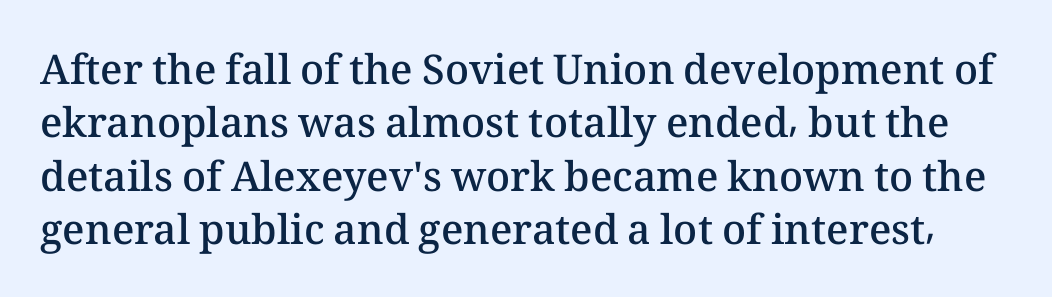
Just letters on the line, the space beneath them empty. The letters stand upright; this is a roman face. The face used here is rendered with its standard letterfit. This sample keeps an unexceptional amount of space between lines.
